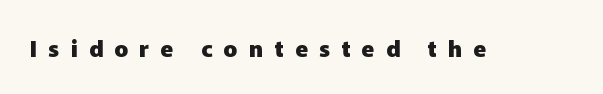
The image shows 23 px bold type, upright; set unusually wide letter spacing (+0.49 em), not underlined.
